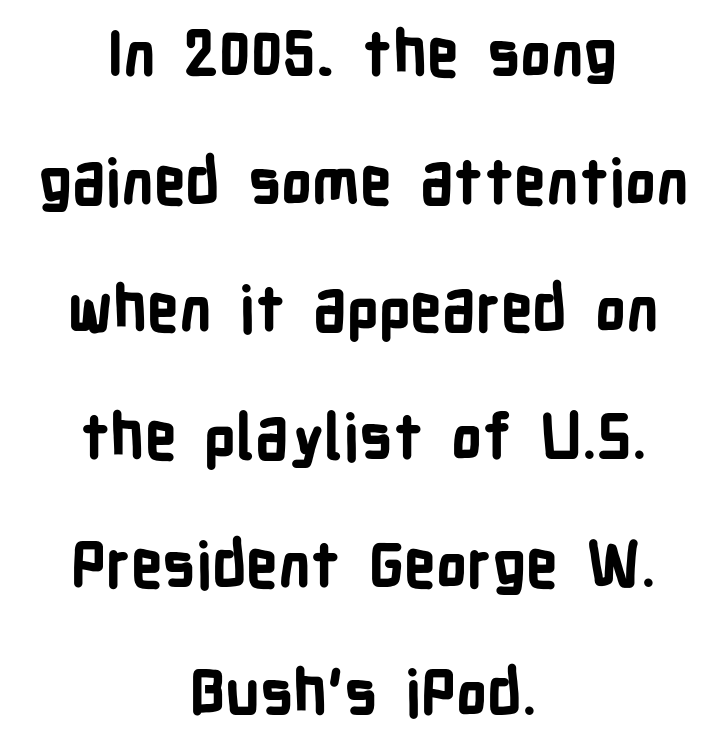
{"serif": "no", "italic": "no", "bold": "yes", "weight": "bold", "width": "condensed", "stroke_contrast": "low", "x_height": "medium", "monospaced": "no", "underline": "no", "align": "center", "line_spacing": "loose", "line_spacing_ratio": 2.06, "letter_spacing": "normal", "letter_spacing_em": 0.0, "glyph_px": 62}
